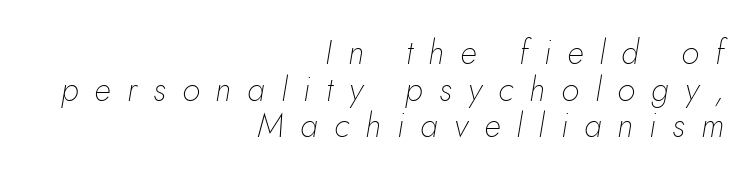
Q: Is the text bold? A: No.
Q: Is the text italic (slanted)? A: Yes, it leans right by about 10 degrees.
Q: Is the text underlined? A: No.
Q: How is the paragraph aligned? A: Right-aligned.
Q: Is the spacing between letters normal or unusually wide? A: Unusually wide.
Q: Is the spacing between lines tight, normal or loose? A: Tight.
Q: Width (condensed, normal, or wide)? A: Normal.
Q: Stroke contrast? A: Low.
Q: x-height? A: Small.
Q: Monospaced? A: No.
